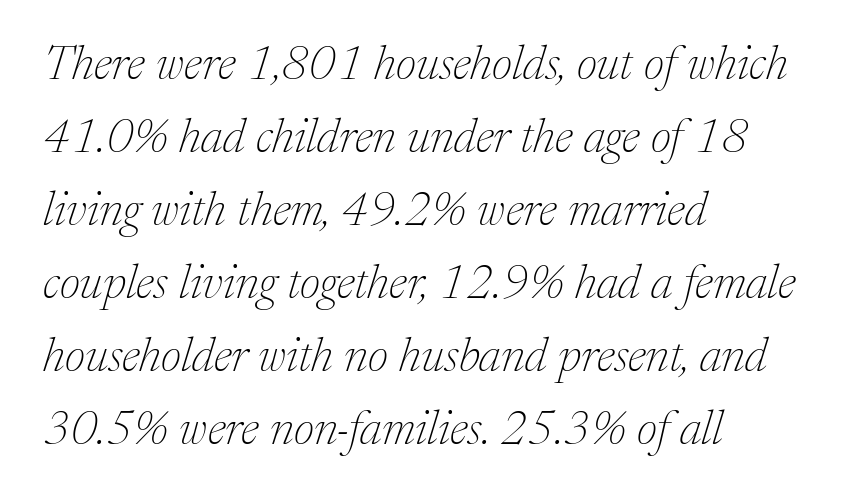
Q: Is the text bold? A: No.
Q: Is the text italic (slanted)? A: Yes, it leans right by about 17 degrees.
Q: Is the typeface a serif or a sans-serif typeface? A: Serif.
Q: Is the text underlined? A: No.
Q: How is the paragraph aligned? A: Left-aligned.
Q: Is the spacing between letters normal or unusually wide? A: Normal.
Q: Is the spacing between lines tight, normal or loose? A: Normal.
Q: Width (condensed, normal, or wide)? A: Normal.
Q: Stroke contrast? A: Medium.
Q: x-height? A: Medium.
Q: Monospaced? A: No.
